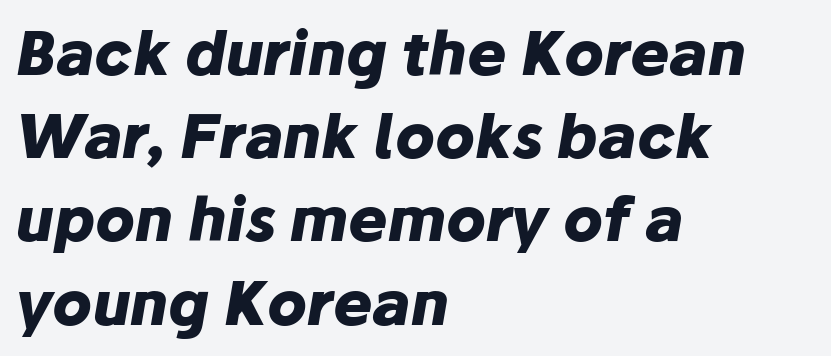
{"italic": "yes", "lean": "right", "slant_degrees": 10, "bold": "yes", "weight": "heavy", "width": "normal", "stroke_contrast": "low", "x_height": "medium", "monospaced": "no", "underline": "no", "align": "left", "line_spacing": "normal", "line_spacing_ratio": 1.41, "letter_spacing": "normal", "letter_spacing_em": 0.0, "glyph_px": 59}
